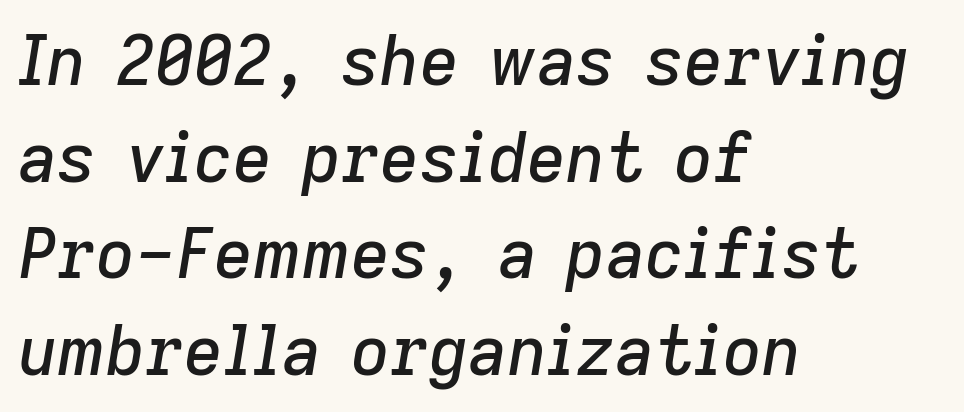
Q: Is the text italic (slanted)? A: Yes, it leans right by about 9 degrees.
Q: Is the text underlined? A: No.
Q: How is the paragraph aligned? A: Left-aligned.
Q: Is the spacing between letters normal or unusually wide? A: Normal.
Q: Is the spacing between lines tight, normal or loose? A: Normal.
Q: Width (condensed, normal, or wide)? A: Normal.
Q: Stroke contrast? A: Low.
Q: x-height? A: Medium.
Q: Monospaced? A: No.
